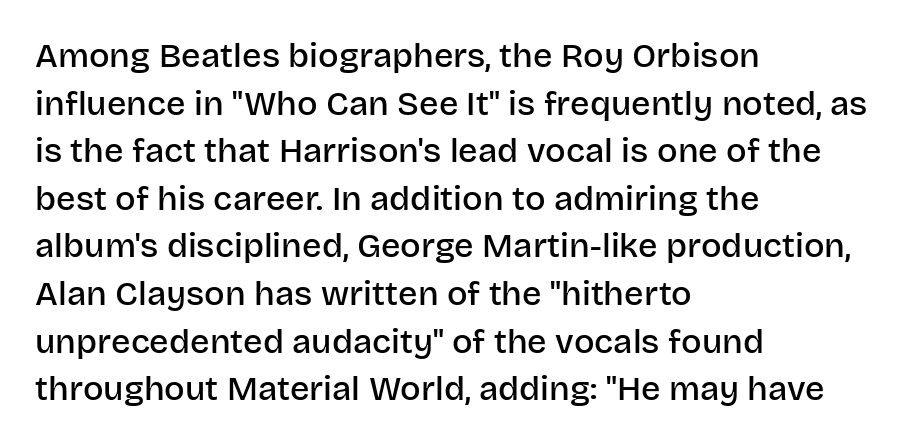
The image shows 34 px semibold sans-serif type, upright; set left-aligned, normal line spacing (1.4x), normal letter spacing, not underlined; low stroke contrast and a large x-height.
